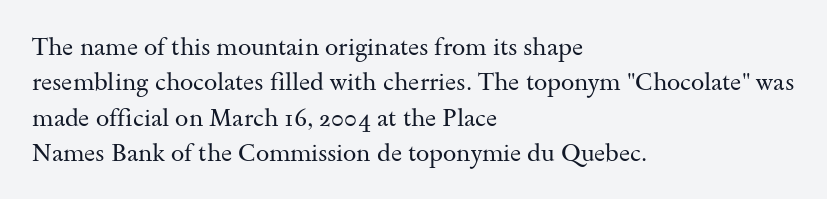
Tracking value appears to be zero — textbook default spacing. Posture: straight, roman, zero tilt. Leftover space on each line is placed entirely after the last word. This is not heavy type; no bold has been used.
